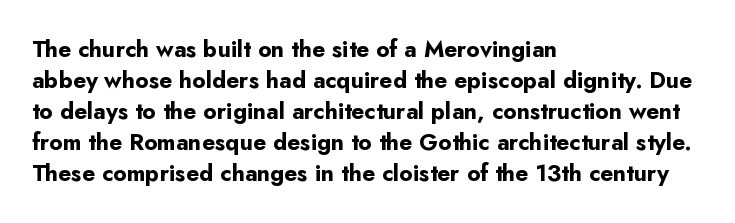
{"italic": "no", "bold": "yes", "underline": "no", "align": "left", "line_spacing": "normal", "line_spacing_ratio": 1.35, "letter_spacing": "normal", "letter_spacing_em": 0.0, "glyph_px": 23}
